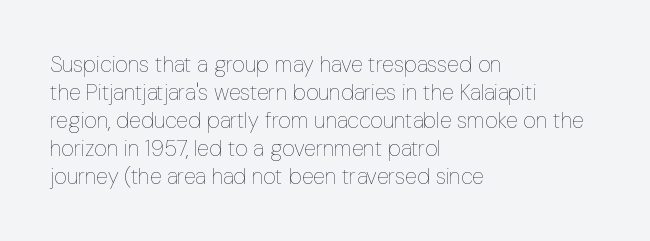
{"italic": "no", "bold": "no", "underline": "no", "align": "left", "line_spacing": "normal", "line_spacing_ratio": 1.27, "letter_spacing": "normal", "letter_spacing_em": 0.0, "glyph_px": 22}
